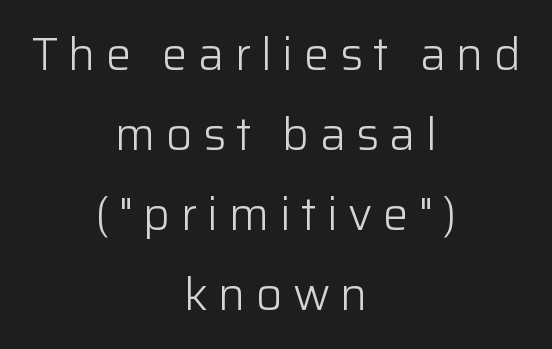
You could only call the tracking loose — the letters float apart. Varying glyph widths throughout — classic text-font behaviour. Look at the bottom of the vertical strokes: they stop flat, with no serifs. No word sits above an underline. Compared with a typical body face, this is equally light or lighter still. The passage is arranged like a title page — every line centered.
